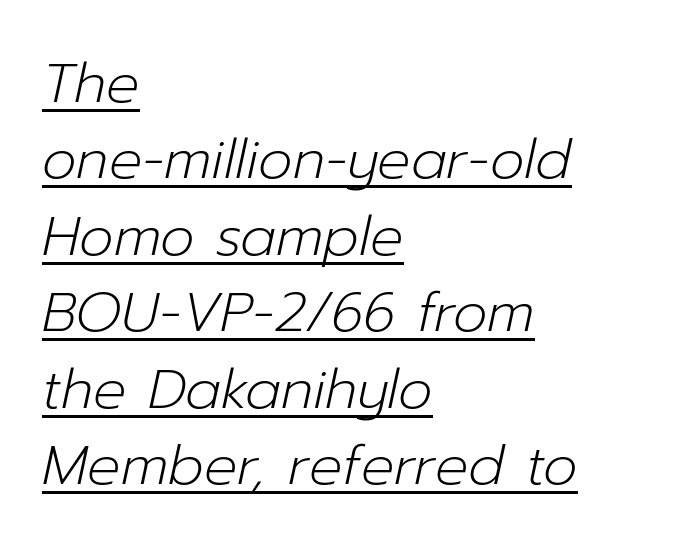
Q: Is the text bold? A: No.
Q: Is the text italic (slanted)? A: Yes, it leans right by about 12 degrees.
Q: Is the text underlined? A: Yes.
Q: How is the paragraph aligned? A: Left-aligned.
Q: Is the spacing between letters normal or unusually wide? A: Normal.
Q: Is the spacing between lines tight, normal or loose? A: Normal.
Q: Width (condensed, normal, or wide)? A: Normal.
Q: Stroke contrast? A: Low.
Q: x-height? A: Medium.
Q: Monospaced? A: No.
